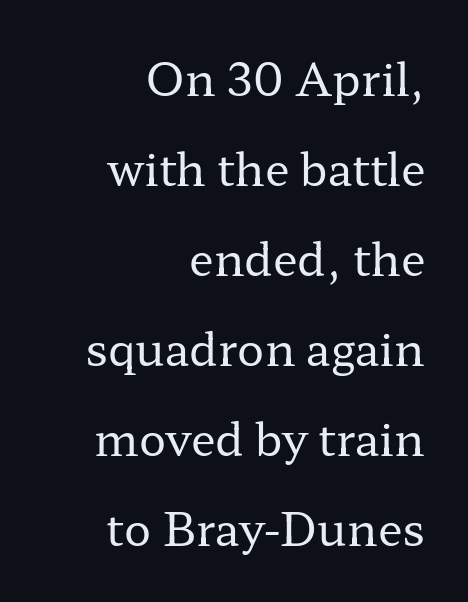
Q: Is the text bold? A: No.
Q: Is the text italic (slanted)? A: No, it is upright.
Q: Is the typeface a serif or a sans-serif typeface? A: Serif.
Q: Is the text underlined? A: No.
Q: How is the paragraph aligned? A: Right-aligned.
Q: Is the spacing between letters normal or unusually wide? A: Normal.
Q: Is the spacing between lines tight, normal or loose? A: Loose.
Q: Width (condensed, normal, or wide)? A: Wide.
Q: Stroke contrast? A: Low.
Q: x-height? A: Medium.
Q: Monospaced? A: No.
